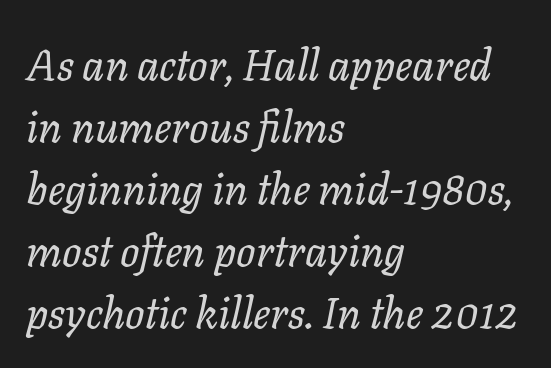
No word sits above an underline. The ragged edge is on the right, which tells us the setting is flush left. Italic: yes, the glyphs are oblique. These glyphs show unthickened strokes, regular width or finer. The space between consecutive lines is moderate. The passage shown is typed in a proportional face where columns would drift.
